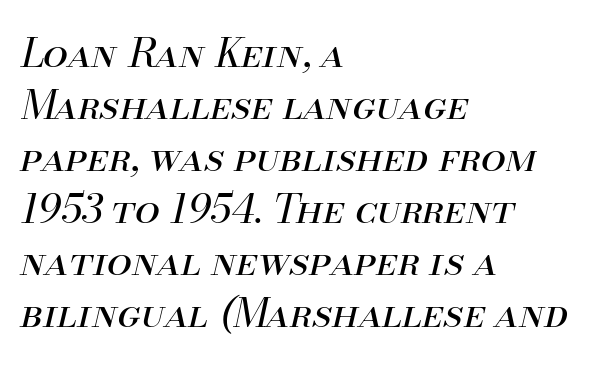
The typography opts for an oblique posture over an upright one. Each word holds together tightly as a unit, with standard inter-letter gaps. Compared with a typical body face, this is equally light or lighter still. Spacing verdict: proportional, widths tailored to each character. Typeset ragged right — the left edge is the straight one.
